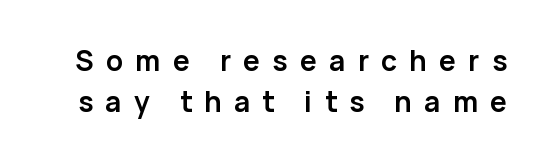
Q: Is the text bold? A: Yes.
Q: Is the text italic (slanted)? A: No, it is upright.
Q: Is the typeface a serif or a sans-serif typeface? A: Sans-serif.
Q: Is the text underlined? A: No.
Q: Is the spacing between letters normal or unusually wide? A: Unusually wide.
Q: Is the spacing between lines tight, normal or loose? A: Normal.
Q: Width (condensed, normal, or wide)? A: Normal.
Q: Stroke contrast? A: Low.
Q: x-height? A: Medium.
Q: Monospaced? A: No.
